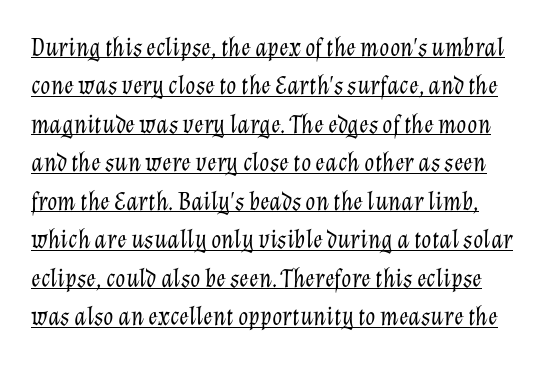
The image shows 26 px text type, italic (leaning right); set normal line spacing (1.48x), normal letter spacing, underlined.
